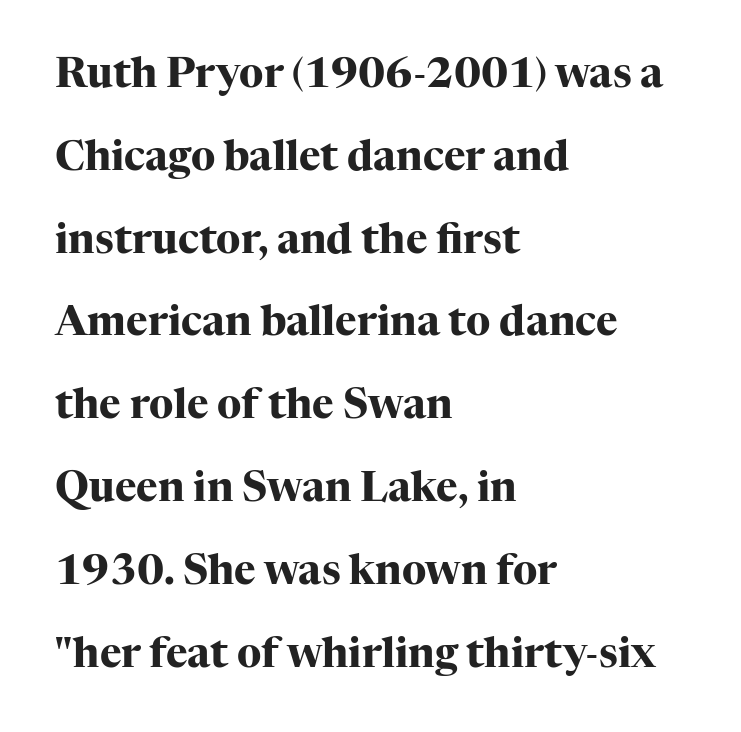
Thick stems and heavy bowls — unmistakably bold. Short note: letters normally spaced. The letters stand upright; this is a roman face. Do the characters align in a grid? No, the font is proportional. Which margin do the lines hug? The left one — the right edge is uneven.
